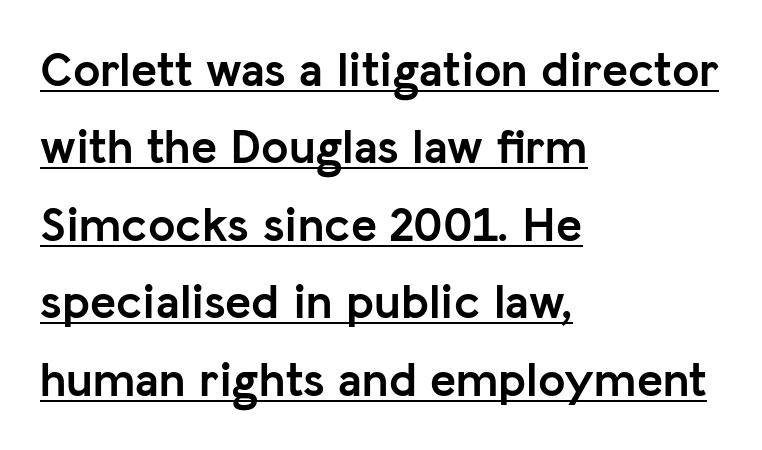
{"serif": "no", "italic": "no", "bold": "yes", "weight": "semibold", "width": "normal", "stroke_contrast": "low", "x_height": "medium", "monospaced": "no", "underline": "yes", "align": "left", "line_spacing": "normal", "line_spacing_ratio": 1.58, "letter_spacing": "normal", "letter_spacing_em": 0.0, "glyph_px": 49}
